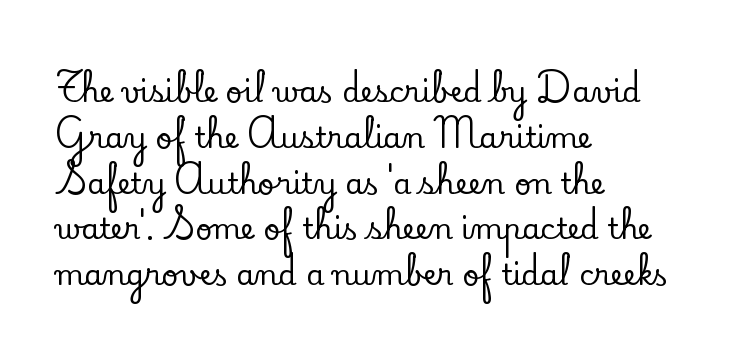
{"serif": "yes", "italic": "no", "width": "normal", "stroke_contrast": "low", "x_height": "small", "monospaced": "no", "underline": "no", "align": "left", "line_spacing": "normal", "line_spacing_ratio": 1.58, "letter_spacing": "normal", "letter_spacing_em": 0.0, "glyph_px": 29}
